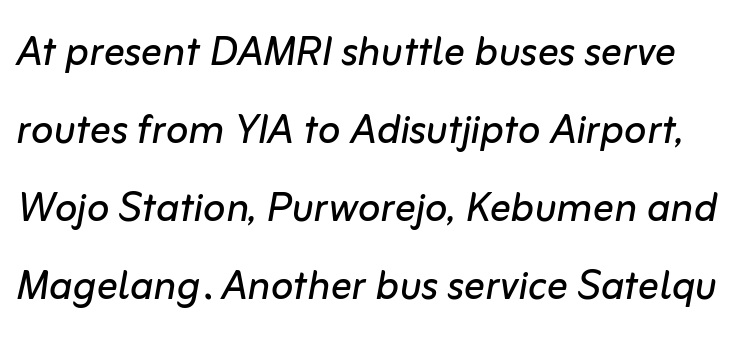
Q: Is the text bold? A: No.
Q: Is the text italic (slanted)? A: Yes, it leans right by about 10 degrees.
Q: Is the text underlined? A: No.
Q: Is the spacing between letters normal or unusually wide? A: Normal.
Q: Is the spacing between lines tight, normal or loose? A: Normal.
Q: Width (condensed, normal, or wide)? A: Normal.
Q: Stroke contrast? A: Low.
Q: x-height? A: Medium.
Q: Monospaced? A: No.
